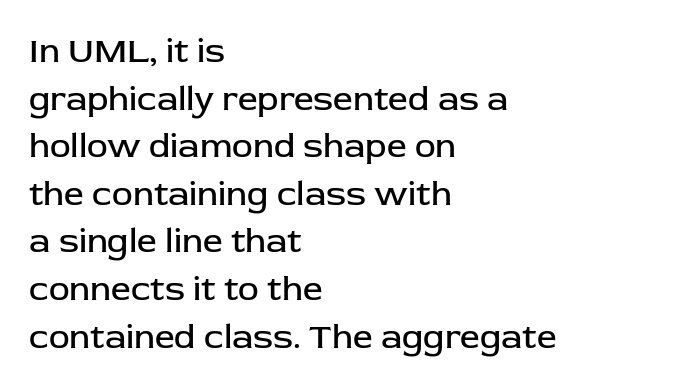
{"serif": "no", "italic": "no", "bold": "no", "weight": "regular", "width": "normal", "stroke_contrast": "low", "x_height": "medium", "monospaced": "no", "underline": "no", "align": "left", "line_spacing": "normal", "line_spacing_ratio": 1.36, "letter_spacing": "normal", "letter_spacing_em": 0.0, "glyph_px": 35}
